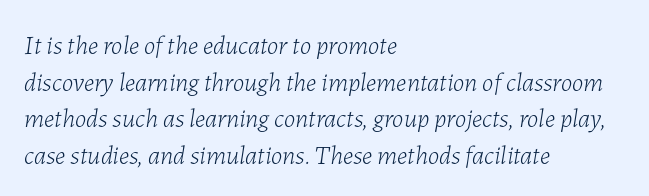
Caption: multi-line text, flush left, ragged right. Summary of vertical rhythm: regular, with standard interline spacing. Nobody drew a line under any word here. Characters follow at the spacing the type designer built in.
